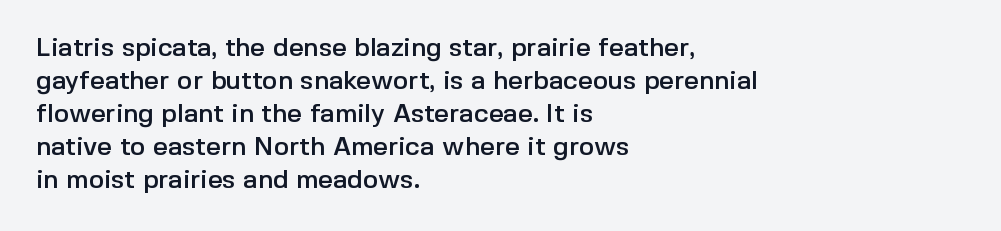
Q: Is the text italic (slanted)? A: No, it is upright.
Q: Is the text underlined? A: No.
Q: How is the paragraph aligned? A: Left-aligned.
Q: Is the spacing between letters normal or unusually wide? A: Normal.
Q: Is the spacing between lines tight, normal or loose? A: Normal.
